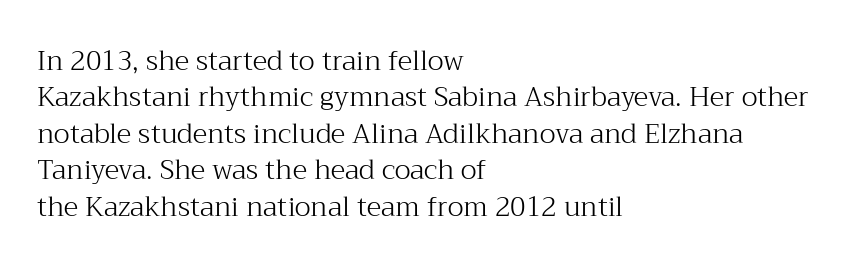
The image shows 27 px text type, upright; set left-aligned, normal line spacing (1.35x), normal letter spacing, not underlined.
